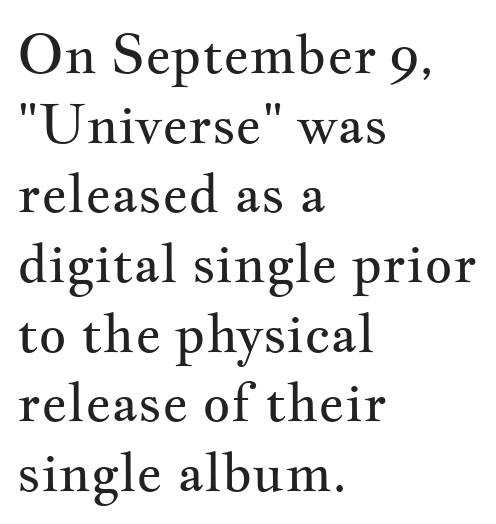
{"serif": "yes", "italic": "no", "bold": "no", "weight": "regular", "width": "wide", "stroke_contrast": "medium", "x_height": "small", "monospaced": "no", "underline": "no", "align": "left", "line_spacing": "normal", "line_spacing_ratio": 1.29, "letter_spacing": "normal", "letter_spacing_em": 0.0, "glyph_px": 54}
